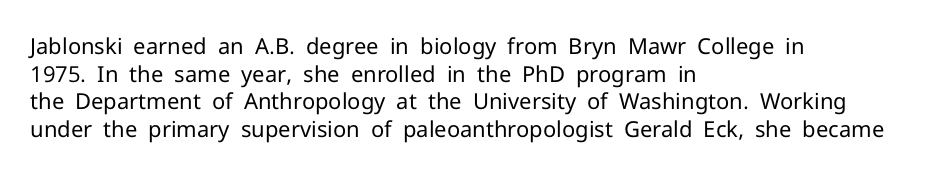
The typeface has the unassuming heft of standard copy or less. Vertical strokes here are truly vertical. A clean baseline with only descenders dipping below it. Default kerning and tracking; the words read as compact shapes.
